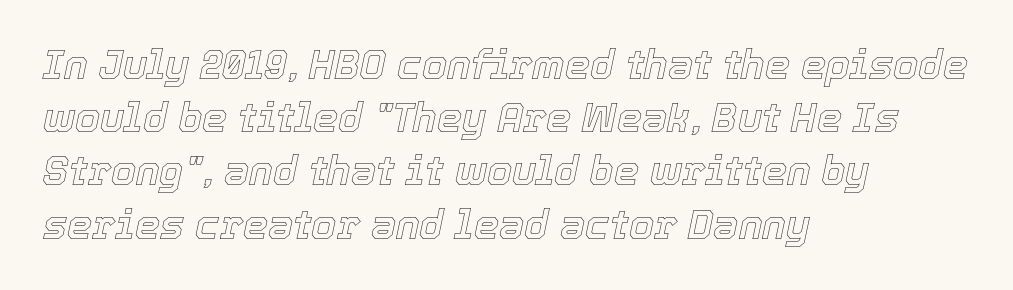
The image shows 40 px text type, italic (leaning right); set left-aligned, normal line spacing (1.33x), normal letter spacing, not underlined; a medium x-height.
